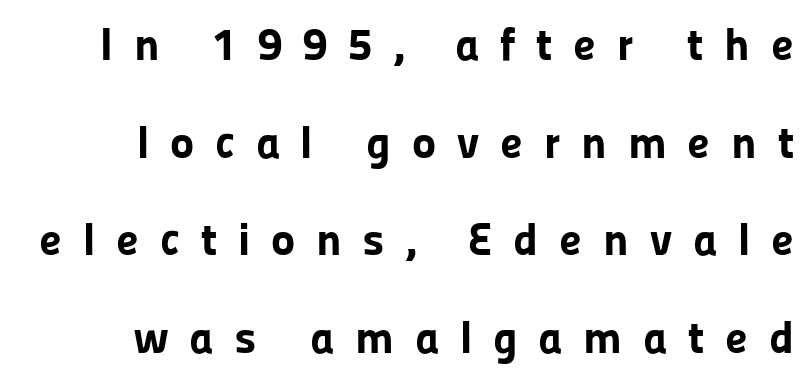
Q: Is the text bold? A: Yes.
Q: Is the text italic (slanted)? A: No, it is upright.
Q: Is the typeface a serif or a sans-serif typeface? A: Sans-serif.
Q: Is the text underlined? A: No.
Q: How is the paragraph aligned? A: Right-aligned.
Q: Is the spacing between letters normal or unusually wide? A: Unusually wide.
Q: Is the spacing between lines tight, normal or loose? A: Loose.
Q: Width (condensed, normal, or wide)? A: Normal.
Q: Stroke contrast? A: Low.
Q: x-height? A: Medium.
Q: Monospaced? A: No.
